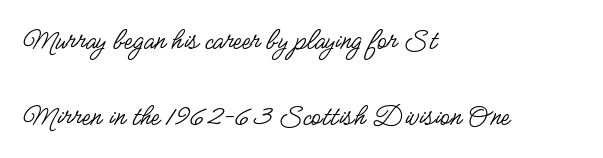
Q: Is the text bold? A: No.
Q: Is the text italic (slanted)? A: Yes.
Q: Is the typeface a serif or a sans-serif typeface? A: Sans-serif.
Q: Is the text underlined? A: No.
Q: How is the paragraph aligned? A: Left-aligned.
Q: Is the spacing between letters normal or unusually wide? A: Normal.
Q: Is the spacing between lines tight, normal or loose? A: Loose.
Q: Width (condensed, normal, or wide)? A: Condensed.
Q: Stroke contrast? A: Low.
Q: x-height? A: Small.
Q: Monospaced? A: No.
